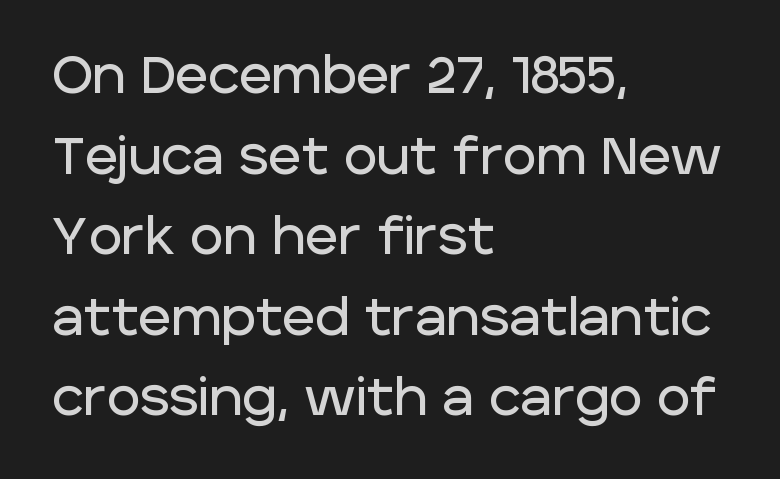
Q: Is the text italic (slanted)? A: No, it is upright.
Q: Is the typeface a serif or a sans-serif typeface? A: Sans-serif.
Q: Is the text underlined? A: No.
Q: How is the paragraph aligned? A: Left-aligned.
Q: Is the spacing between letters normal or unusually wide? A: Normal.
Q: Is the spacing between lines tight, normal or loose? A: Normal.
Q: Width (condensed, normal, or wide)? A: Normal.
Q: Stroke contrast? A: Low.
Q: x-height? A: Large.
Q: Monospaced? A: No.
